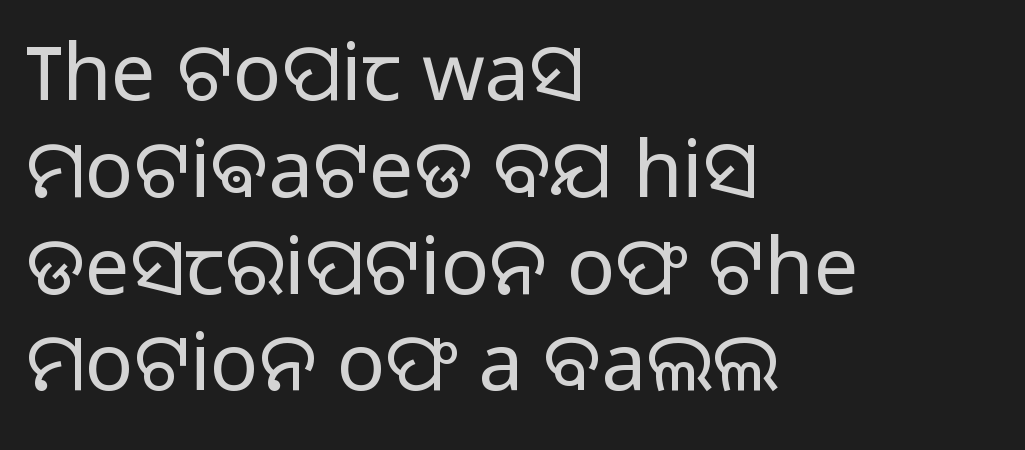
No chunkiness to these letters — they're not bold. Caption: multi-line text, flush left, ragged right. This sample uses plain, unmodified letter spacing. Plain, unruled lines of type. Unlike italic type, these characters show no tilt at all.
